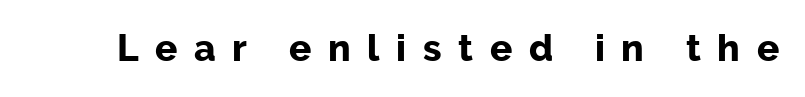
Upright lettering throughout. The characters display no serif detailing; their extremities are plain. Thick stems and heavy bowls — unmistakably bold. Look at the tracking — it's clearly loosened, letters drifting apart. The passage shown is typed in a proportional face where columns would drift. Nobody drew a line under any word here.
